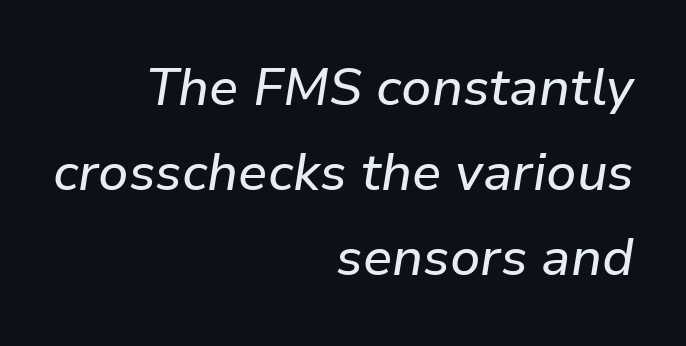
The image shows 52 px text type, italic (leaning right); set right-aligned, normal line spacing (1.63x), normal letter spacing, not underlined; low stroke contrast and a medium x-height.
